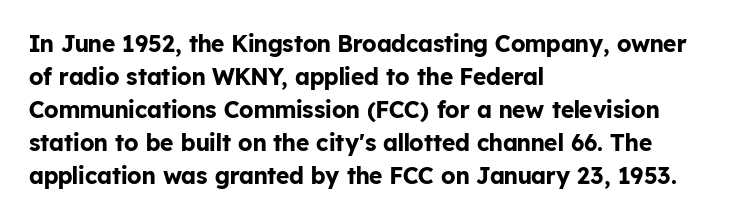
The image shows 23 px bold type, upright; set left-aligned, normal line spacing (1.44x), normal letter spacing, not underlined.
